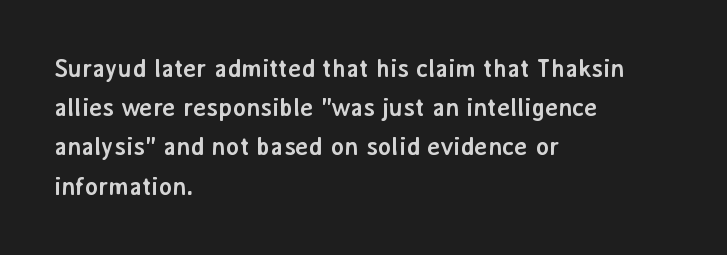
The image shows 25 px bold type, upright; set left-aligned, normal line spacing (1.57x), normal letter spacing, not underlined.
